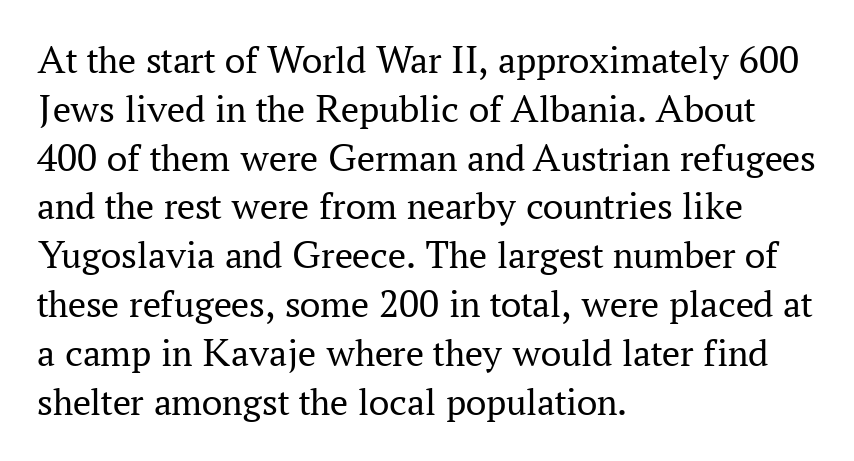
The image shows 40 px regular-weight serif type, upright; set left-aligned, line spacing 1.22x, normal letter spacing, not underlined; medium stroke contrast and a medium x-height.
